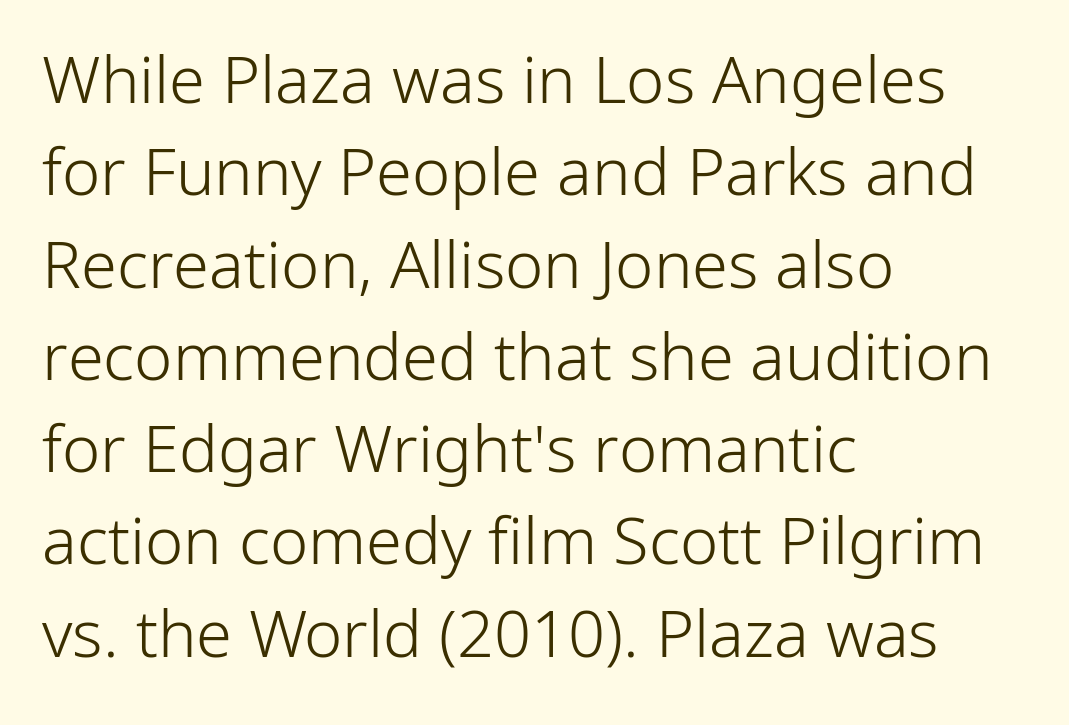
The image shows 65 px light sans-serif type, upright; set left-aligned, normal line spacing (1.42x), normal letter spacing, not underlined; low stroke contrast and a medium x-height.
